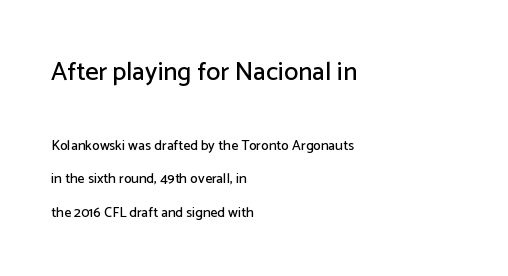
{"italic": "no", "underline": "no", "align": "left", "line_spacing": "loose", "line_spacing_ratio": 2.39, "letter_spacing": "normal", "letter_spacing_em": 0.0, "larger_block": "first", "size_ratio": 1.86, "glyph_px": 26}
